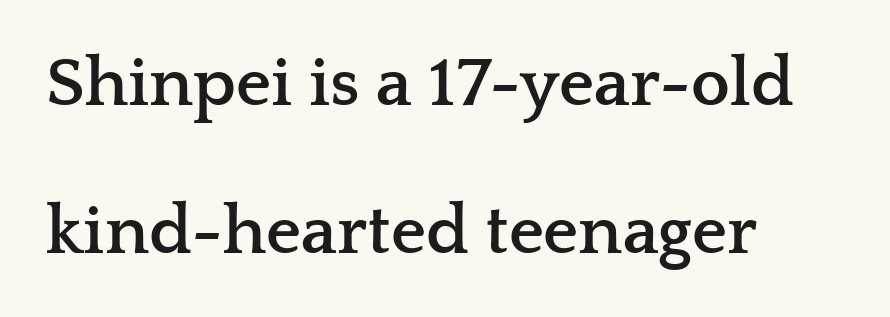
The image shows 69 px semibold, wide serif type, upright; set left-aligned, loose line spacing (2.14x), normal letter spacing, not underlined; low stroke contrast and a medium x-height.
